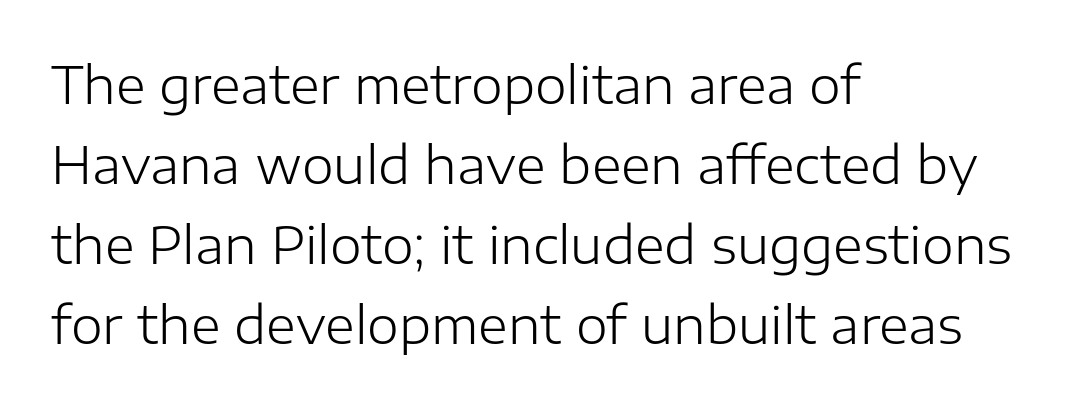
Q: Is the text bold? A: No.
Q: Is the text italic (slanted)? A: No, it is upright.
Q: Is the typeface a serif or a sans-serif typeface? A: Sans-serif.
Q: Is the text underlined? A: No.
Q: How is the paragraph aligned? A: Left-aligned.
Q: Is the spacing between letters normal or unusually wide? A: Normal.
Q: Is the spacing between lines tight, normal or loose? A: Normal.
Q: Width (condensed, normal, or wide)? A: Normal.
Q: Stroke contrast? A: Low.
Q: x-height? A: Medium.
Q: Monospaced? A: No.
